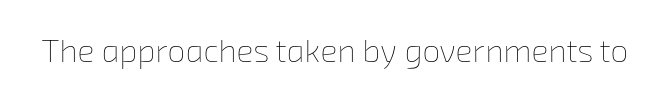
The image shows 32 px thin type; set normal letter spacing, not underlined; low stroke contrast and a medium x-height.
